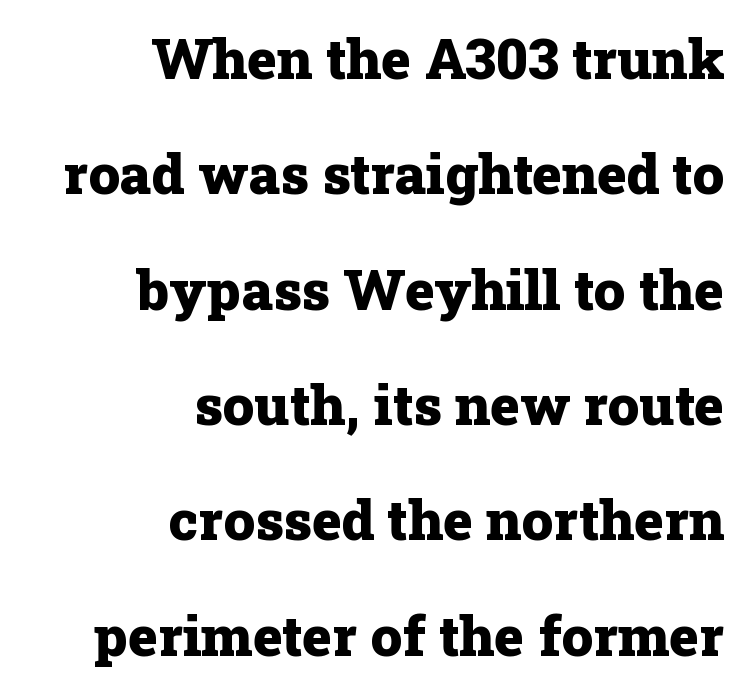
The image shows 56 px heavy serif type, upright; set right-aligned, loose line spacing (2.06x), normal letter spacing, not underlined; low stroke contrast and a medium x-height.
